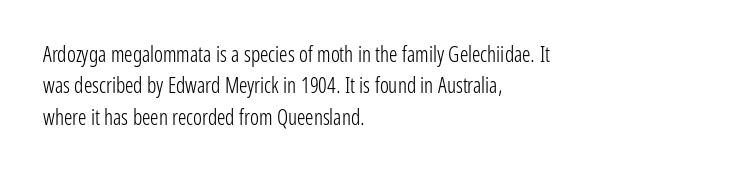
Q: Is the text bold? A: No.
Q: Is the text italic (slanted)? A: No, it is upright.
Q: Is the text underlined? A: No.
Q: How is the paragraph aligned? A: Left-aligned.
Q: Is the spacing between letters normal or unusually wide? A: Normal.
Q: Is the spacing between lines tight, normal or loose? A: Normal.
